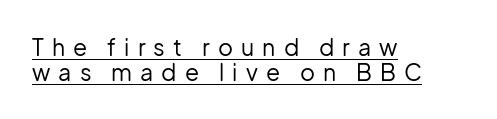
The image shows 23 px text type, upright; set left-aligned, tight line spacing (1.08x), unusually wide letter spacing (+0.35 em), underlined.
